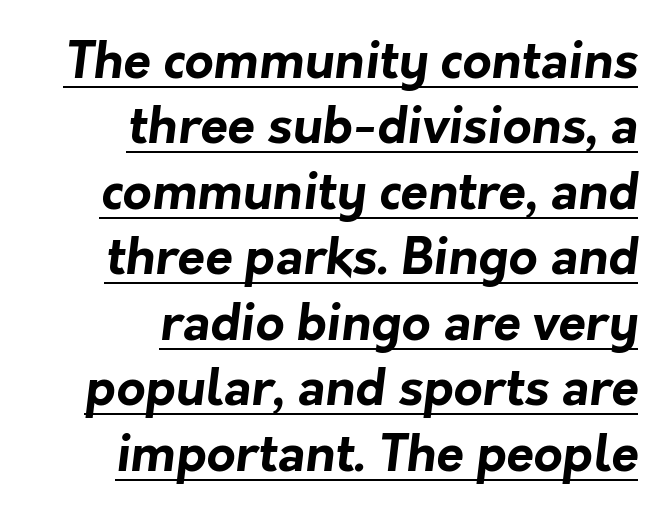
One glance says typical: line gaps are just what's usual. The rendering uses a bold face; every stroke is thick and dark. Looks like regular typesetting: each glyph gets only the width it needs. Is the letter spacing exaggerated? No — it looks like the ordinary default.
